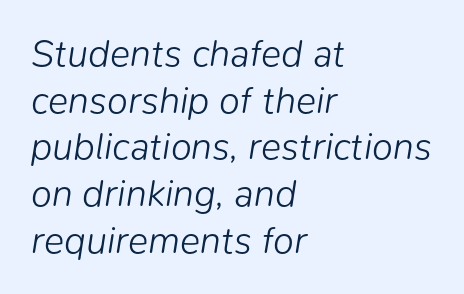
{"italic": "yes", "lean": "right", "slant_degrees": 9, "bold": "no", "weight": "light", "width": "normal", "stroke_contrast": "low", "x_height": "medium", "monospaced": "no", "underline": "no", "align": "left", "line_spacing_ratio": 1.23, "letter_spacing": "normal", "letter_spacing_em": 0.0, "glyph_px": 38}
